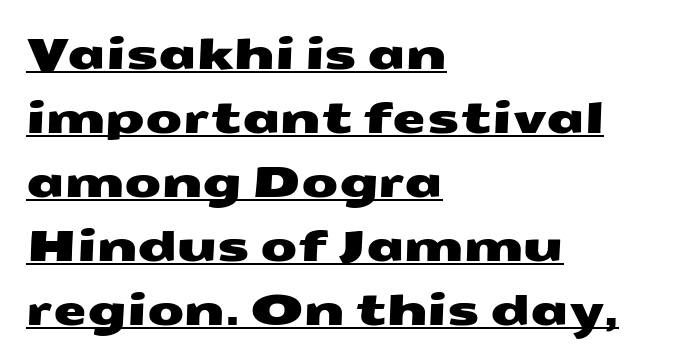
The image shows 43 px wide sans-serif type; set left-aligned, normal line spacing (1.49x), normal letter spacing, underlined; medium stroke contrast and a medium x-height.
